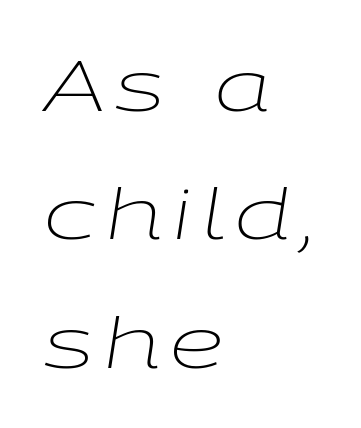
The typeface has the unassuming heft of standard copy or less. The passage shown is typed in a proportional face where columns would drift. Plain, unruled lines of type. Alignment: flush left.
